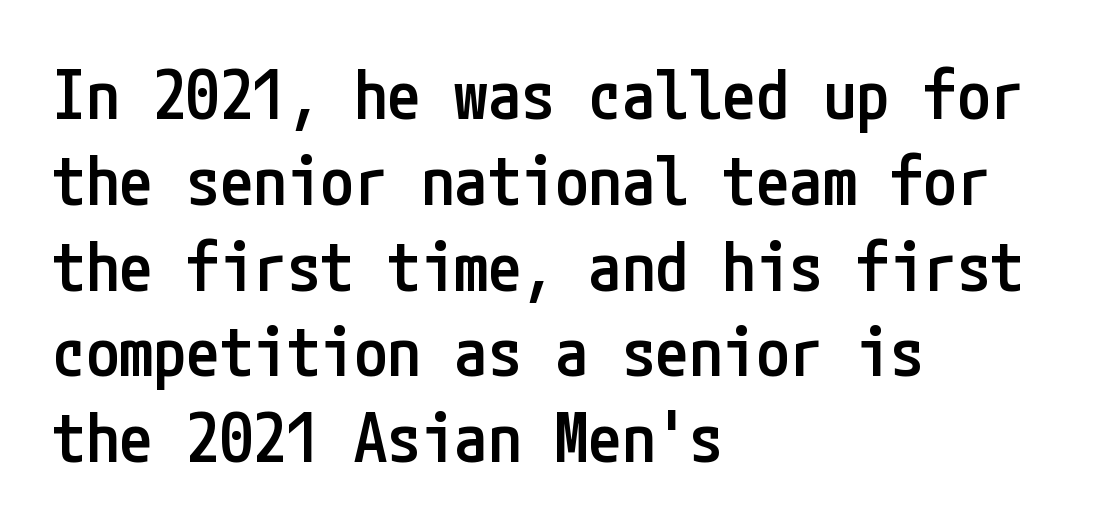
The image shows 67 px semibold, condensed sans-serif type, upright; set left-aligned, normal line spacing (1.28x), normal letter spacing, not underlined; low stroke contrast and a medium x-height.
